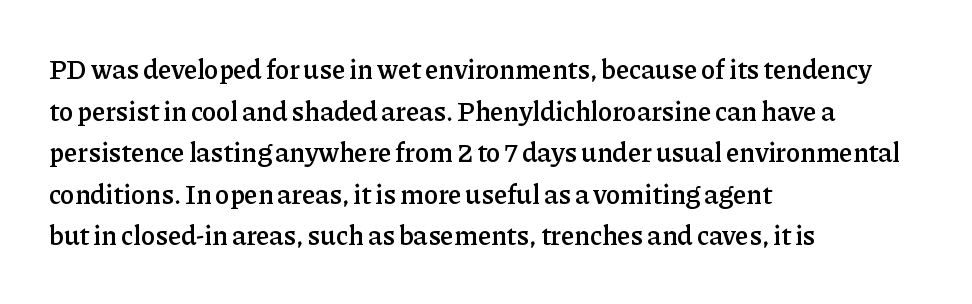
Q: Is the text bold? A: Semi-bold.
Q: Is the text italic (slanted)? A: No, it is upright.
Q: Is the text underlined? A: No.
Q: How is the paragraph aligned? A: Left-aligned.
Q: Is the spacing between letters normal or unusually wide? A: Normal.
Q: Is the spacing between lines tight, normal or loose? A: Normal.
